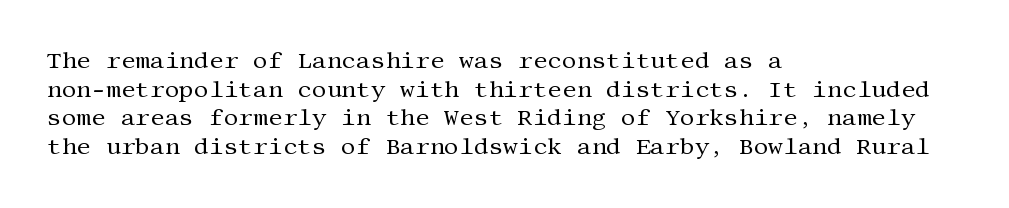
{"italic": "no", "bold": "no", "underline": "no", "align": "left", "line_spacing": "normal", "line_spacing_ratio": 1.25, "letter_spacing": "normal", "letter_spacing_em": 0.0, "glyph_px": 23}
